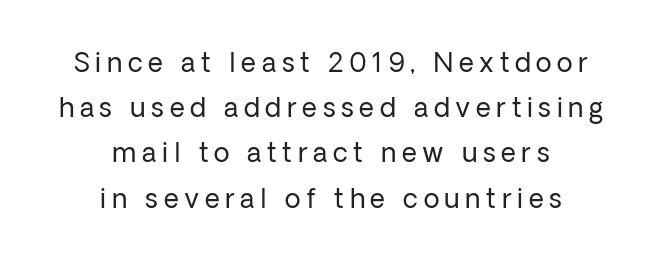
Q: Is the text bold? A: No.
Q: Is the text italic (slanted)? A: No, it is upright.
Q: Is the text underlined? A: No.
Q: How is the paragraph aligned? A: Centered.
Q: Is the spacing between letters normal or unusually wide? A: Unusually wide.
